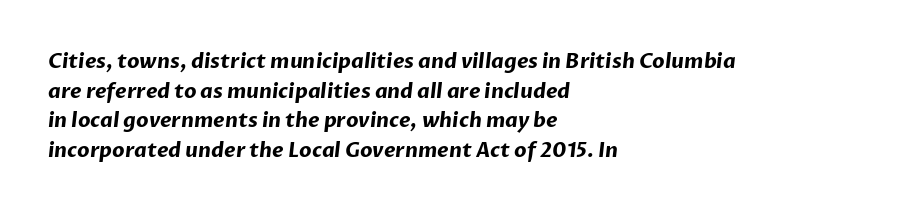
{"bold": "yes", "underline": "no", "align": "left", "line_spacing": "normal", "line_spacing_ratio": 1.48, "letter_spacing": "normal", "letter_spacing_em": 0.0, "glyph_px": 20}
